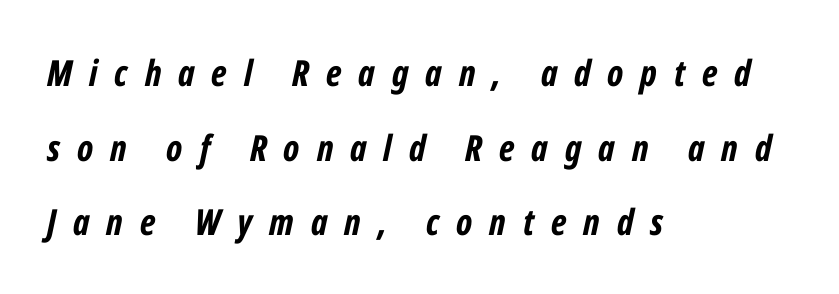
The image shows 36 px bold, condensed type, italic (leaning right); set left-aligned, loose line spacing (2.07x), unusually wide letter spacing (+0.47 em), not underlined; low stroke contrast and a medium x-height.
